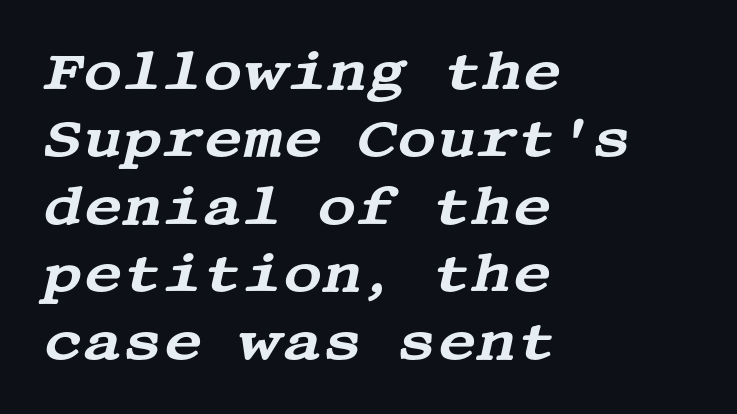
The image shows 54 px wide serif type, italic (leaning right); set left-aligned, normal line spacing (1.25x), normal letter spacing, not underlined; medium stroke contrast and a large x-height.
